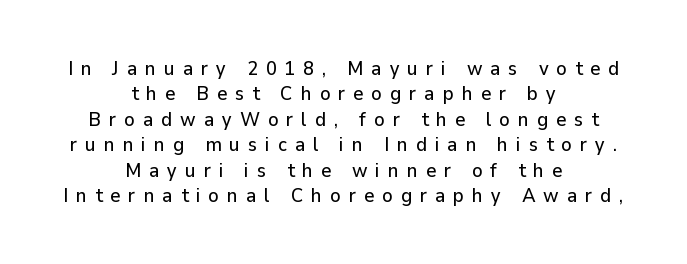
The image shows 20 px text type, upright; set centered, normal line spacing (1.27x), unusually wide letter spacing (+0.39 em), not underlined.
